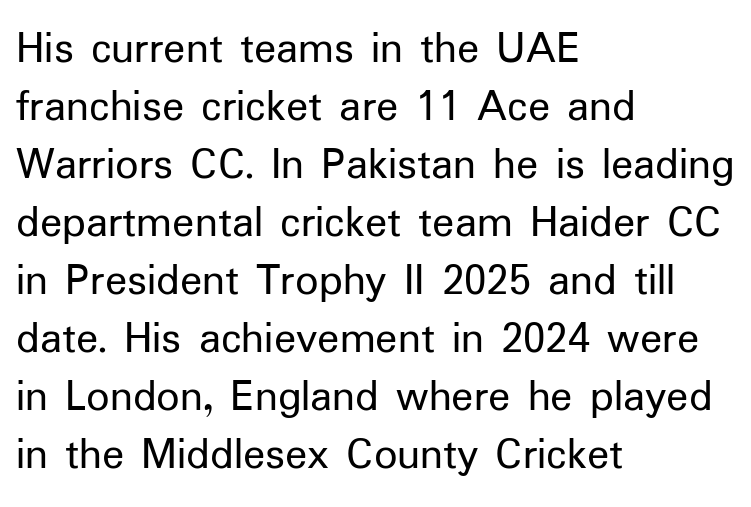
{"serif": "no", "italic": "no", "bold": "no", "weight": "regular", "width": "normal", "stroke_contrast": "low", "x_height": "medium", "monospaced": "no", "underline": "no", "align": "left", "line_spacing": "normal", "line_spacing_ratio": 1.26, "letter_spacing": "normal", "letter_spacing_em": 0.0, "glyph_px": 46}
